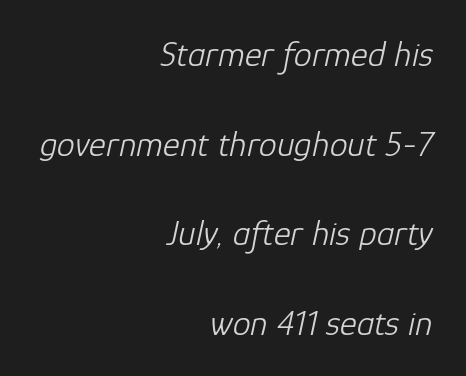
Which margin do the lines hug? The right one — the left edge is uneven. Proportional: the letters do not fall into vertical columns. Loosely led — the rows are spread out. The rendering applies a slant to the glyphs. No extra tracking has been applied to these lines. The space directly below the letters is spotless.
